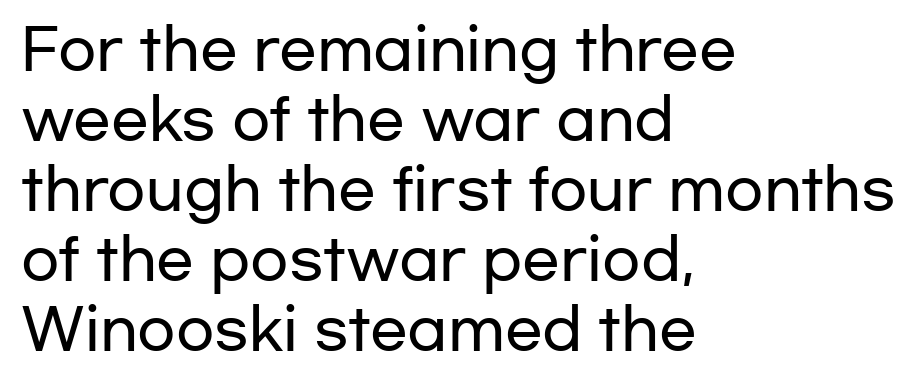
The image shows 56 px wide sans-serif type, upright; set left-aligned, normal line spacing (1.25x), normal letter spacing, not underlined; low stroke contrast and a medium x-height.
